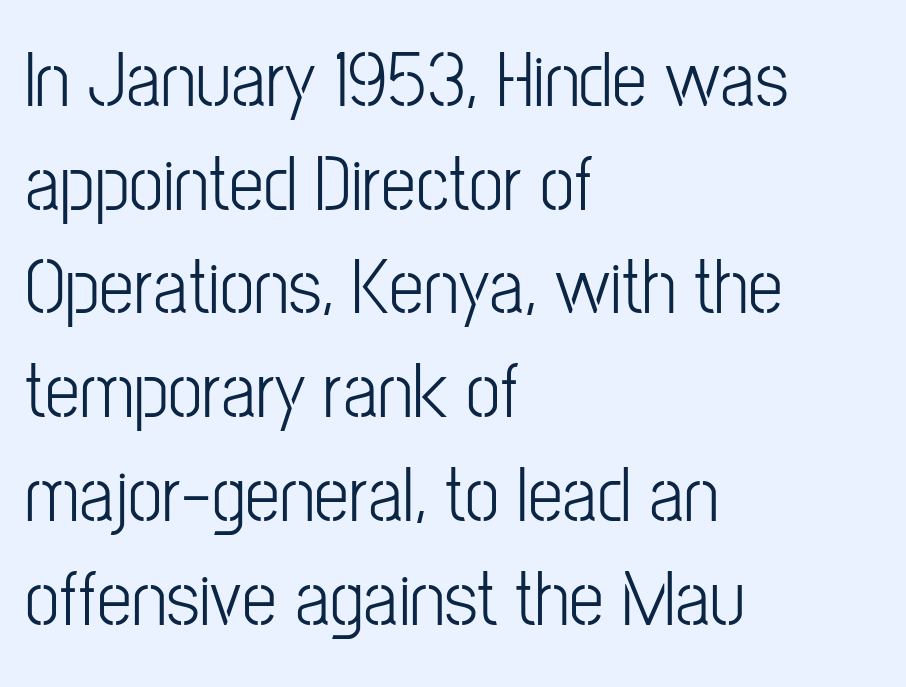
Character widths vary here, with narrow letters taking less room than wide ones. Letters rest on an invisible, unmarked baseline. These lines were composed using upright roman letters. Stem width sits at or under what a default text font uses.
